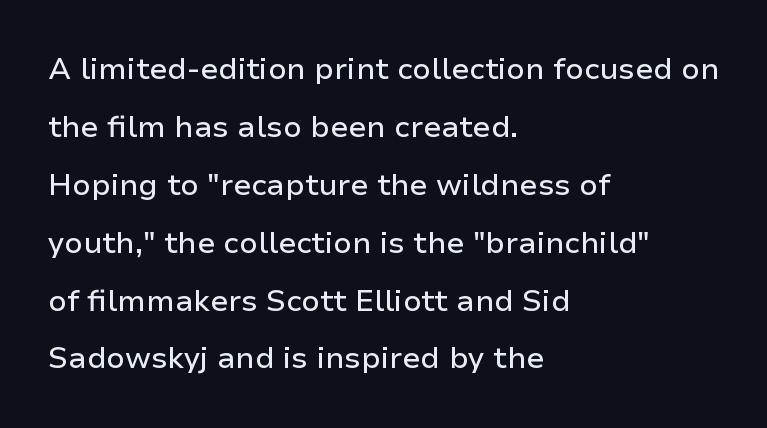
{"serif": "no", "italic": "no", "width": "normal", "stroke_contrast": "low", "x_height": "medium", "monospaced": "no", "underline": "no", "align": "left", "line_spacing": "loose", "line_spacing_ratio": 1.93, "letter_spacing": "normal", "letter_spacing_em": 0.0, "glyph_px": 30}
